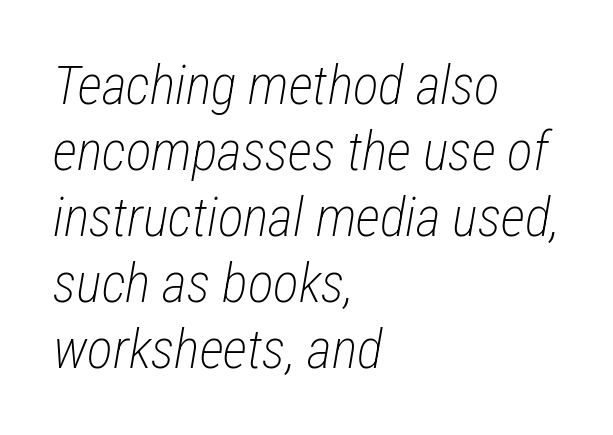
Nothing unusual about the tracking: characters are spaced as the font intends. Summary of weight: not heavy and not bold. The letters are slanted; this is an italic face. Each letter keeps its own natural width here, so spacing adapts to shape.
